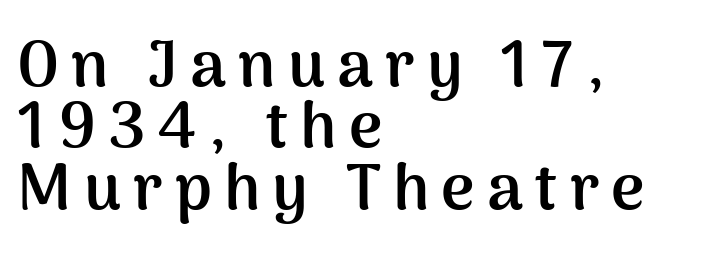
Q: Is the text bold? A: Yes.
Q: Is the text italic (slanted)? A: No, it is upright.
Q: Is the typeface a serif or a sans-serif typeface? A: Sans-serif.
Q: Is the text underlined? A: No.
Q: How is the paragraph aligned? A: Left-aligned.
Q: Is the spacing between lines tight, normal or loose? A: Tight.
Q: Width (condensed, normal, or wide)? A: Normal.
Q: Stroke contrast? A: Medium.
Q: x-height? A: Medium.
Q: Monospaced? A: No.
